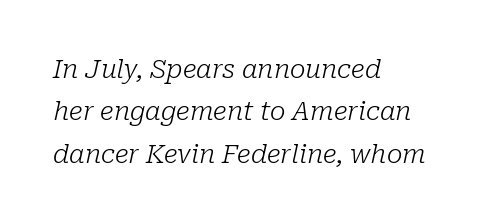
The image shows 26 px text type, italic (leaning right); set left-aligned, normal line spacing (1.63x), normal letter spacing, not underlined.
